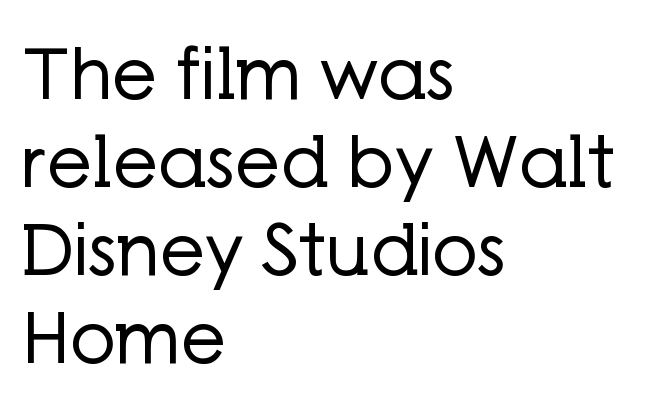
{"serif": "no", "italic": "no", "bold": "no", "weight": "regular", "width": "normal", "stroke_contrast": "low", "x_height": "medium", "monospaced": "no", "underline": "no", "align": "left", "line_spacing_ratio": 1.24, "letter_spacing": "normal", "letter_spacing_em": 0.0, "glyph_px": 71}
